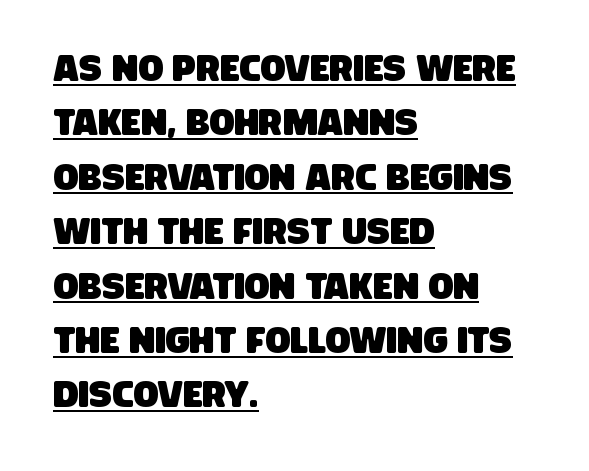
{"serif": "no", "width": "condensed", "stroke_contrast": "low", "x_height": "large", "monospaced": "no", "underline": "yes", "align": "left", "line_spacing": "normal", "line_spacing_ratio": 1.47, "letter_spacing": "normal", "letter_spacing_em": 0.0, "glyph_px": 37}
